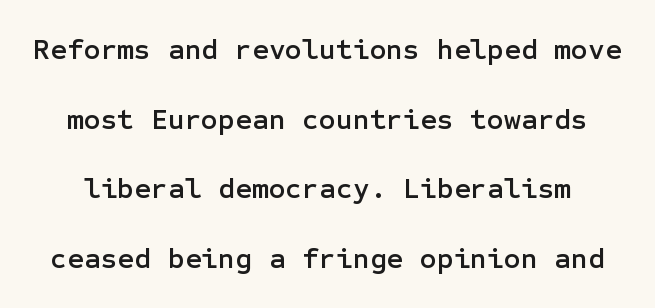
{"serif": "no", "italic": "no", "width": "normal", "stroke_contrast": "low", "x_height": "medium", "underline": "no", "line_spacing": "loose", "line_spacing_ratio": 2.4, "letter_spacing": "normal", "letter_spacing_em": 0.0, "glyph_px": 29}
